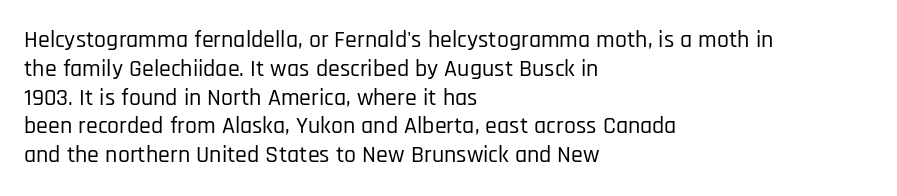
{"italic": "no", "underline": "no", "align": "left", "line_spacing_ratio": 1.2, "letter_spacing": "normal", "letter_spacing_em": 0.0, "glyph_px": 24}
